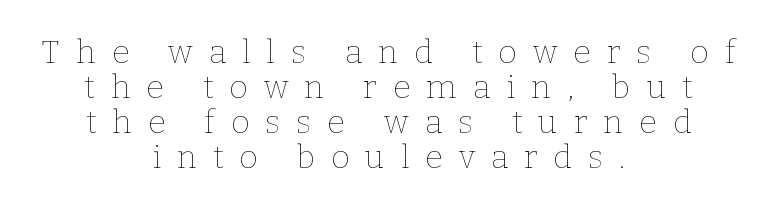
{"italic": "no", "bold": "no", "weight": "thin", "width": "normal", "stroke_contrast": "low", "x_height": "medium", "monospaced": "no", "underline": "no", "align": "center", "line_spacing": "tight", "line_spacing_ratio": 1.09, "letter_spacing": "wide", "letter_spacing_em": 0.5, "glyph_px": 32}
